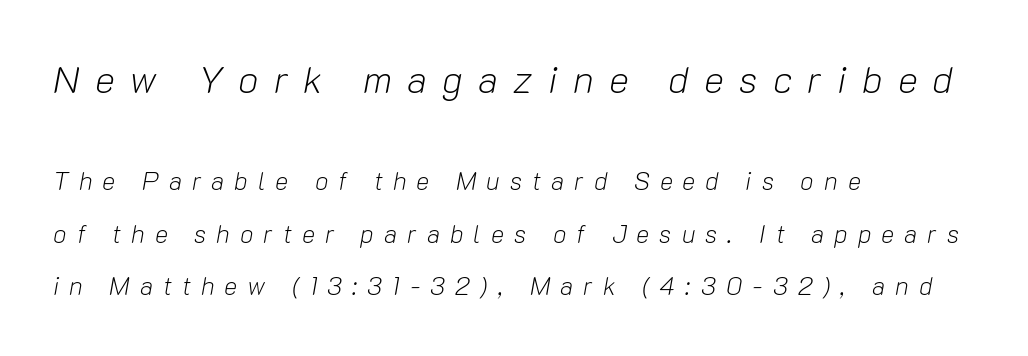
The face used here is proportionally spaced, like ordinary book or web type. The gap between lines stays unmarked. Emphasis-style slanted type is in use. One-word summary of the alignment: left.
